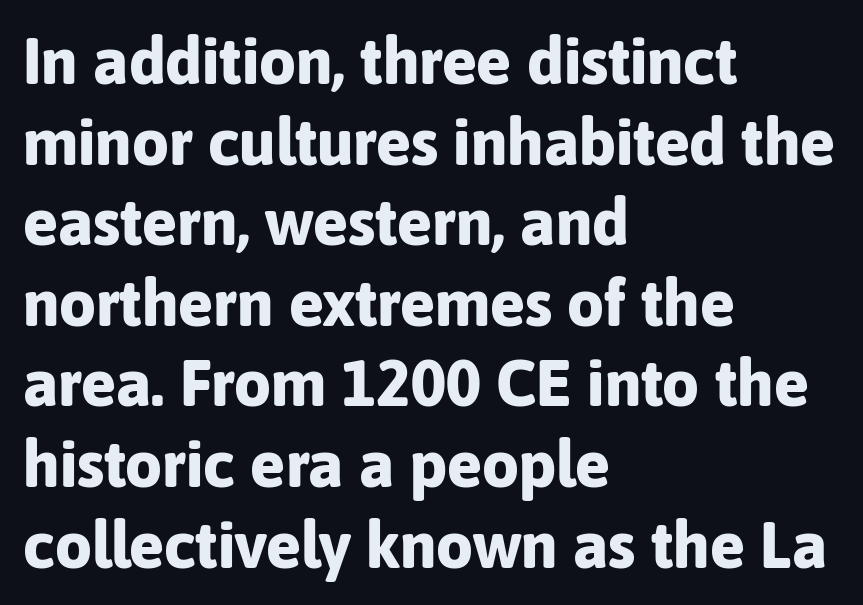
Posture: straight, roman, zero tilt. Clear beneath every line of the passage. Serifs: no, the terminals of the letterforms are clean. The gaps between neighbouring characters are ordinary and unremarkable. Do the characters align in a grid? No, the font is proportional.
